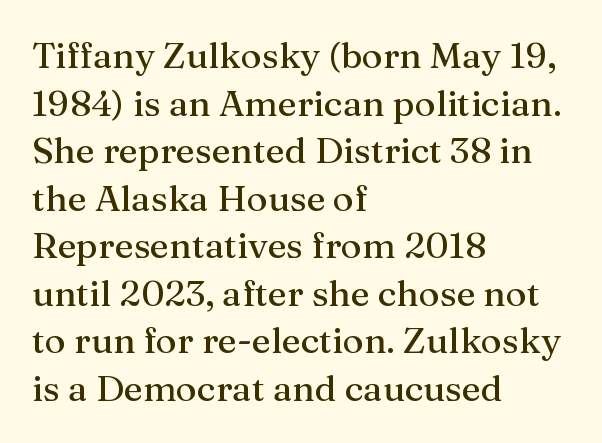
Q: Is the text italic (slanted)? A: No, it is upright.
Q: Is the typeface a serif or a sans-serif typeface? A: Serif.
Q: Is the text underlined? A: No.
Q: How is the paragraph aligned? A: Left-aligned.
Q: Is the spacing between letters normal or unusually wide? A: Normal.
Q: Is the spacing between lines tight, normal or loose? A: Normal.
Q: Width (condensed, normal, or wide)? A: Normal.
Q: Stroke contrast? A: Medium.
Q: x-height? A: Medium.
Q: Monospaced? A: No.
